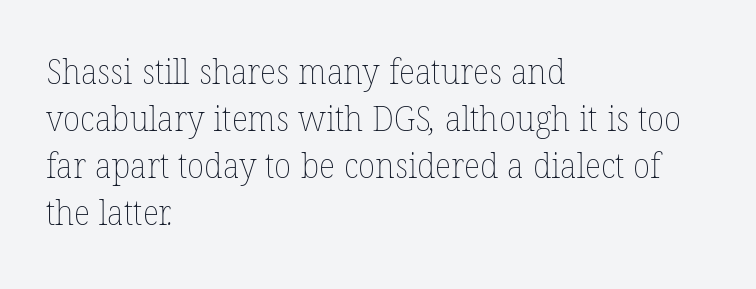
Each line starts at the same left margin while the right side varies. Any mark beneath the type? The region is blank. The passage shown is typed in a proportional face where columns would drift. Is there much room between lines? A standard amount, neither cramped nor airy.
